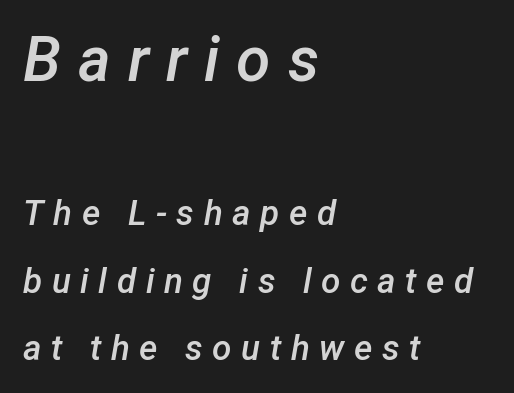
The image shows 62 px semibold type, italic (leaning right); set left-aligned, loose line spacing (1.93x), unusually wide letter spacing (+0.27 em), not underlined; the first (top) block is 1.77x larger; low stroke contrast and a medium x-height.
